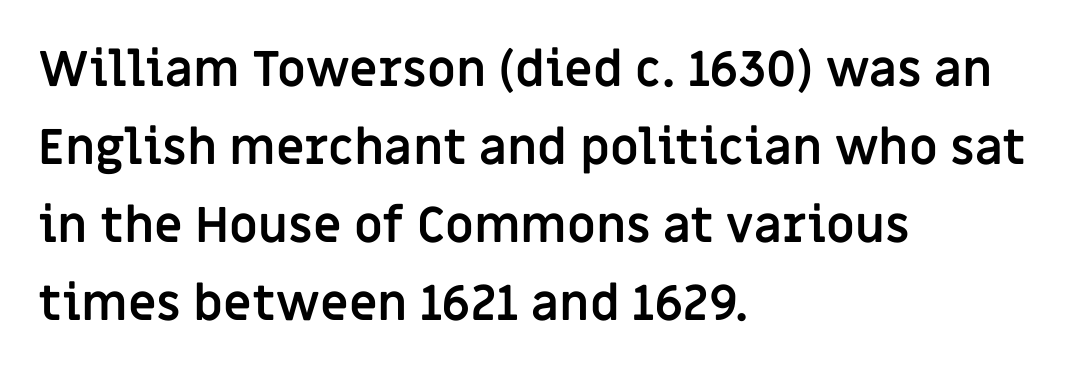
The image shows 49 px semibold sans-serif type, upright; set left-aligned, normal line spacing (1.59x), normal letter spacing, not underlined; low stroke contrast and a large x-height.
